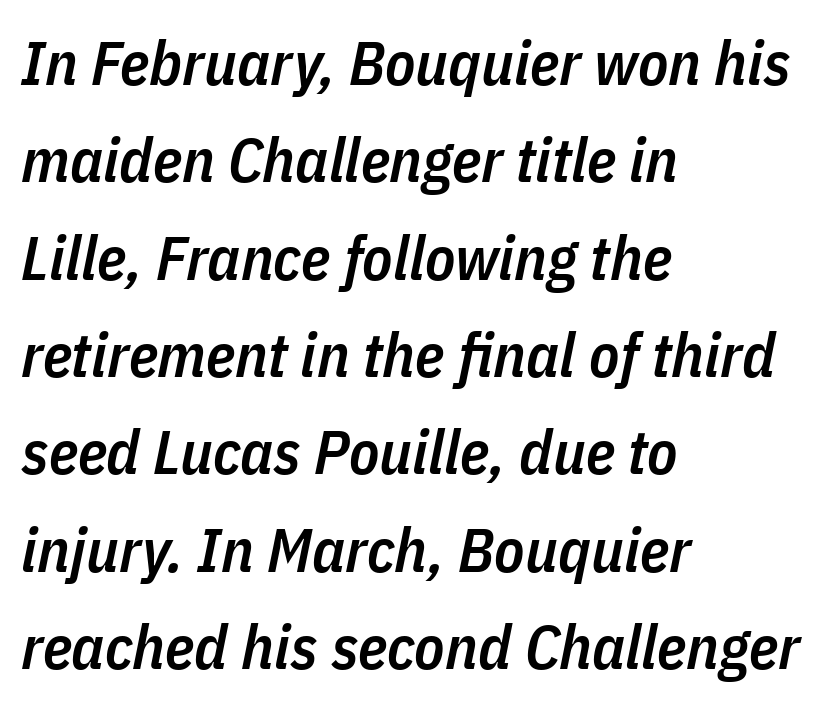
Q: Is the text bold? A: Semi-bold.
Q: Is the text italic (slanted)? A: Yes, it leans right by about 11 degrees.
Q: Is the text underlined? A: No.
Q: How is the paragraph aligned? A: Left-aligned.
Q: Is the spacing between letters normal or unusually wide? A: Normal.
Q: Is the spacing between lines tight, normal or loose? A: Normal.
Q: Width (condensed, normal, or wide)? A: Condensed.
Q: Stroke contrast? A: Low.
Q: x-height? A: Medium.
Q: Monospaced? A: No.
